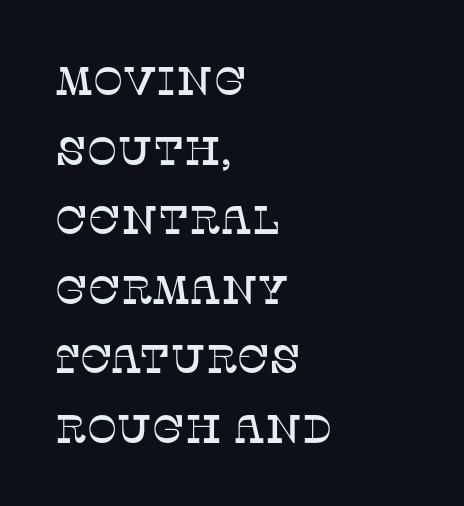
Q: Is the text italic (slanted)? A: No, it is upright.
Q: Is the typeface a serif or a sans-serif typeface? A: Serif.
Q: Is the text underlined? A: No.
Q: How is the paragraph aligned? A: Left-aligned.
Q: Is the spacing between letters normal or unusually wide? A: Normal.
Q: Width (condensed, normal, or wide)? A: Normal.
Q: Stroke contrast? A: Low.
Q: x-height? A: Large.
Q: Monospaced? A: No.
